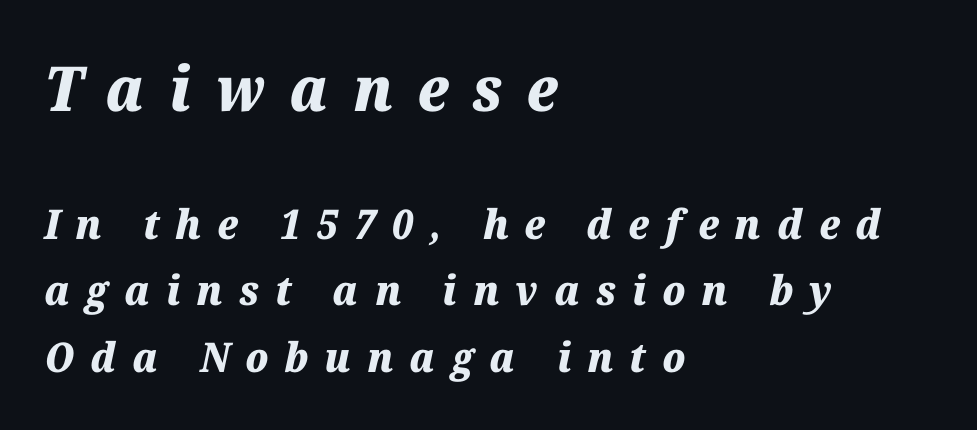
{"italic": "yes", "lean": "right", "slant_degrees": 12, "bold": "yes", "weight": "heavy", "width": "normal", "stroke_contrast": "medium", "x_height": "medium", "monospaced": "no", "underline": "no", "align": "left", "line_spacing": "normal", "line_spacing_ratio": 1.63, "letter_spacing": "wide", "letter_spacing_em": 0.39, "larger_block": "first", "size_ratio": 1.51, "glyph_px": 62}
